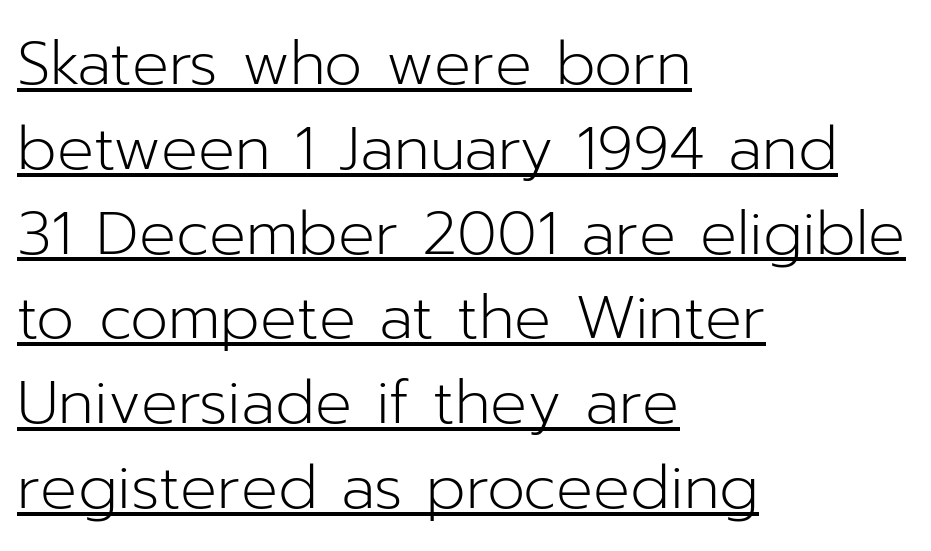
Typographically, this falls in the sans-serif category. The font sits on the lighter half of the weight spectrum, regular included. Compared with typical paragraphs, the rows here are spaced about the same. These characters rest on top of a visible drawn line. This sample has the flowing, uneven cadence of proportional lettering.
